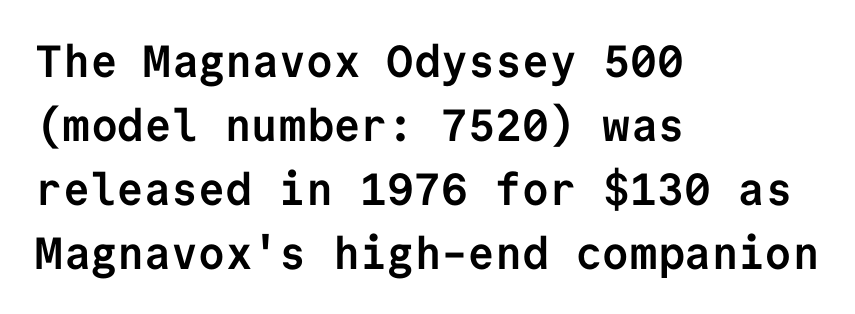
The image shows 45 px semibold sans-serif type, upright, monospaced; set left-aligned, normal line spacing (1.42x), normal letter spacing, not underlined; low stroke contrast and a medium x-height.
